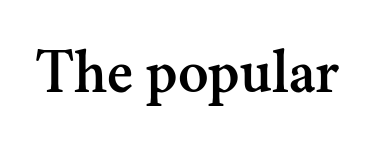
The image shows 63 px serif type, upright; set normal letter spacing, not underlined; medium stroke contrast and a small x-height.
